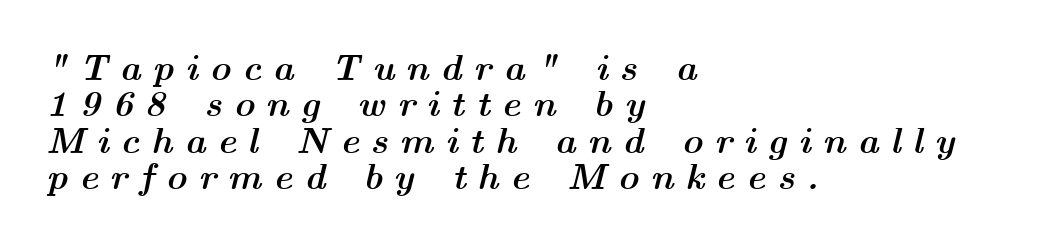
The paragraph has a hard left edge and a soft right edge. The lettering tilts uniformly, giving the passage an italic look. What stands out about the letter spacing? Its width — letters are far apart. Honestly, the rows look squashed on top of each other. Rule under the text: the space is simply empty.
